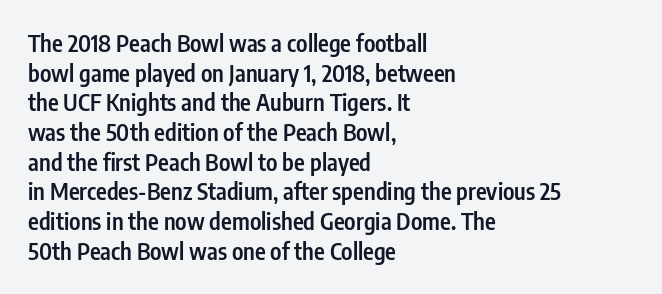
The image shows 23 px text type, upright; set left-aligned, normal line spacing (1.29x), normal letter spacing, not underlined.
